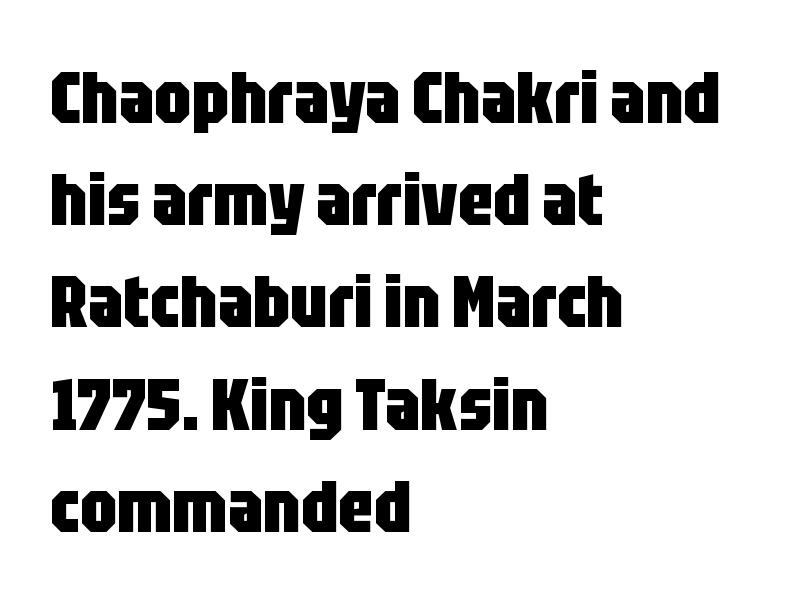
The space beneath each line is pristine and unruled. Strokes here are thick enough to call this a true bold. Whoever set this chose a conventional vertical rhythm. The letters carry no serifs — their stems end cleanly without finishing strokes.
